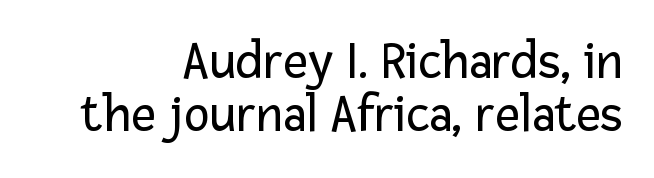
The image shows 54 px regular-weight sans-serif type, upright; set right-aligned, tight line spacing (0.98x), normal letter spacing, not underlined; low stroke contrast and a medium x-height.
